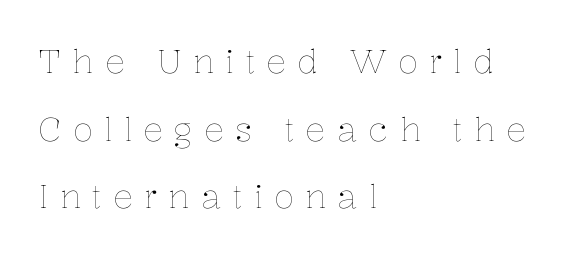
The image shows 33 px thin type, upright; set left-aligned, loose line spacing (2.05x), unusually wide letter spacing (+0.34 em), not underlined; low stroke contrast and a medium x-height.
